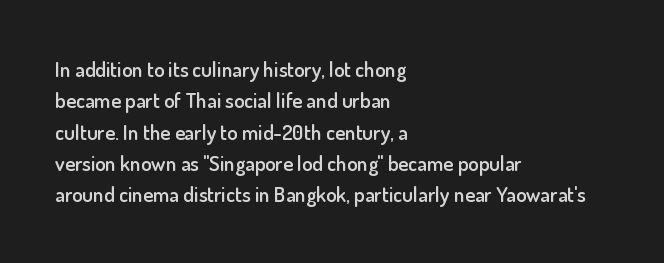
{"italic": "no", "bold": "semi", "underline": "no", "align": "left", "line_spacing": "normal", "line_spacing_ratio": 1.49, "letter_spacing": "normal", "letter_spacing_em": 0.0, "glyph_px": 21}
